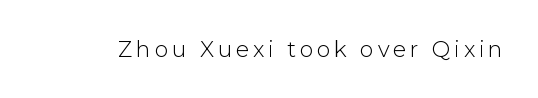
{"italic": "no", "bold": "no", "underline": "no", "glyph_px": 22}
